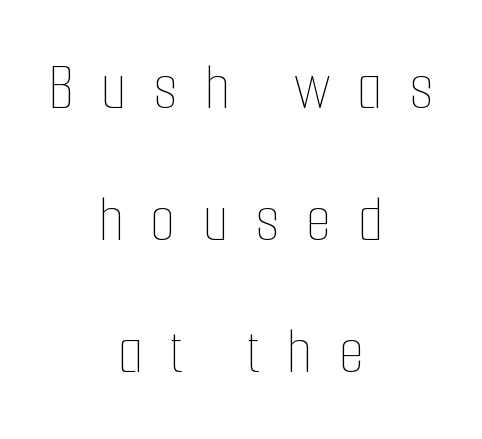
Q: Is the text bold? A: No.
Q: Is the text italic (slanted)? A: No, it is upright.
Q: Is the text underlined? A: No.
Q: How is the paragraph aligned? A: Centered.
Q: Is the spacing between letters normal or unusually wide? A: Unusually wide.
Q: Is the spacing between lines tight, normal or loose? A: Loose.
Q: Width (condensed, normal, or wide)? A: Condensed.
Q: Stroke contrast? A: Low.
Q: x-height? A: Medium.
Q: Monospaced? A: No.
